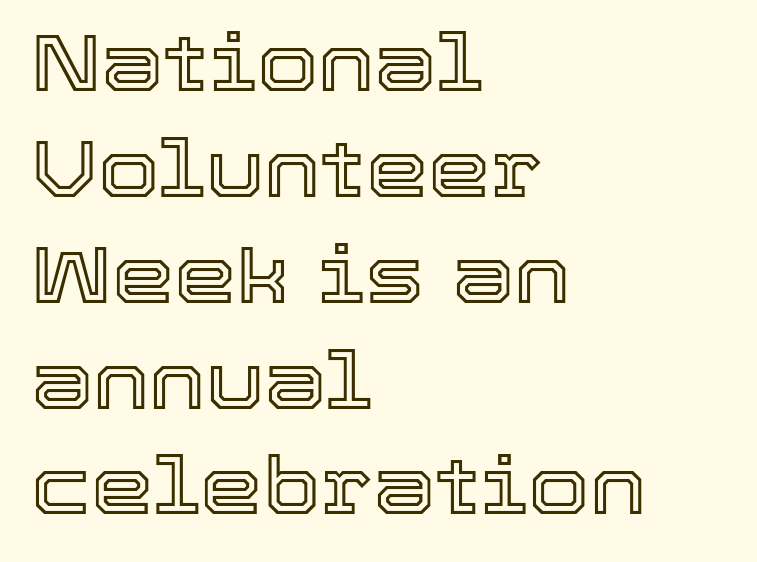
{"italic": "no", "width": "normal", "x_height": "medium", "monospaced": "no", "underline": "no", "align": "left", "line_spacing": "normal", "line_spacing_ratio": 1.34, "letter_spacing": "normal", "letter_spacing_em": 0.0, "glyph_px": 79}
